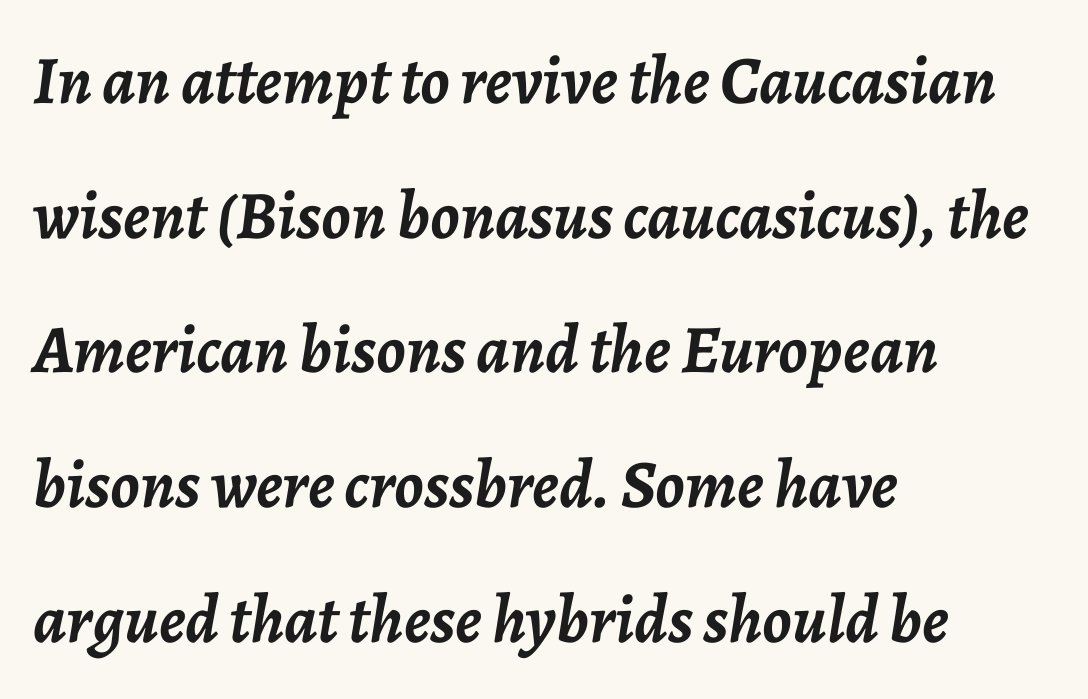
Q: Is the text bold? A: Yes.
Q: Is the text italic (slanted)? A: Yes, it leans right by about 7 degrees.
Q: Is the text underlined? A: No.
Q: How is the paragraph aligned? A: Left-aligned.
Q: Is the spacing between letters normal or unusually wide? A: Normal.
Q: Is the spacing between lines tight, normal or loose? A: Loose.
Q: Width (condensed, normal, or wide)? A: Normal.
Q: Stroke contrast? A: Low.
Q: x-height? A: Medium.
Q: Monospaced? A: No.
